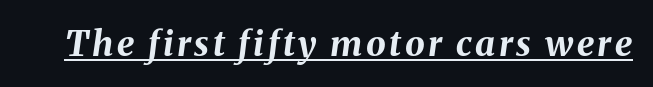
The letters are bold, with thick, heavy strokes. The passage shown leans; its letterforms are oblique. A continuous stroke trails under the words, as in a hyperlink. You could not count columns in this text — the font is proportionally spaced.
